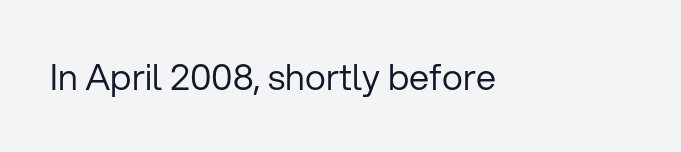
Is this a fixed-width face? No — the glyphs have proportional, varying widths. Vertical strokes here are truly vertical. Glance below the letters and you will spot only blank space. The face used here is a sans, in the tradition of grotesques and geometrics. The face looks like a standard text weight, possibly lighter. Short note: letters normally spaced.
